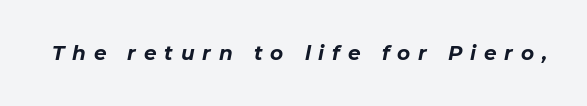
Q: Is the text bold? A: Yes.
Q: Is the text italic (slanted)? A: Yes, it leans right by about 11 degrees.
Q: Is the text underlined? A: No.
Q: Is the spacing between letters normal or unusually wide? A: Unusually wide.
